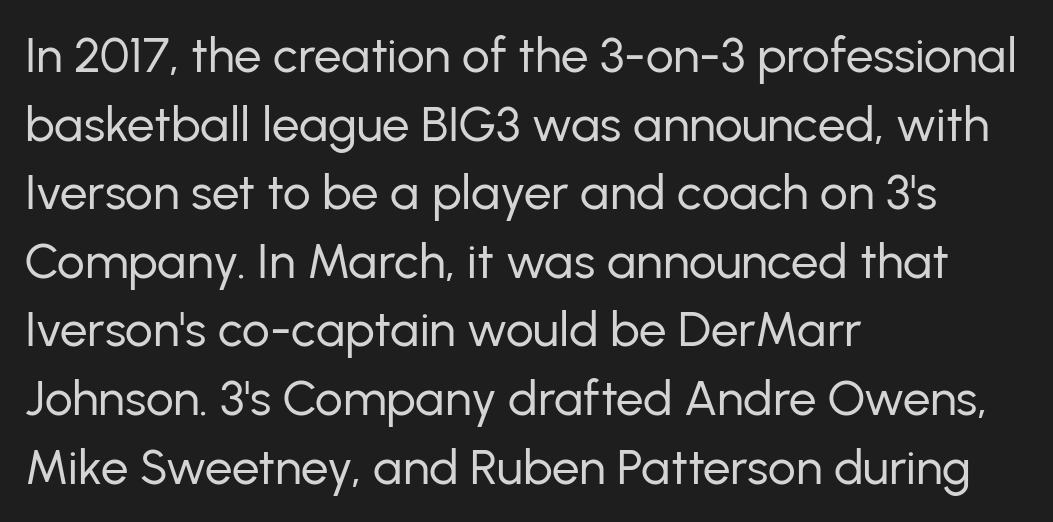
The image shows 49 px regular-weight sans-serif type, upright; set left-aligned, normal line spacing (1.4x), normal letter spacing, not underlined; low stroke contrast and a medium x-height.
